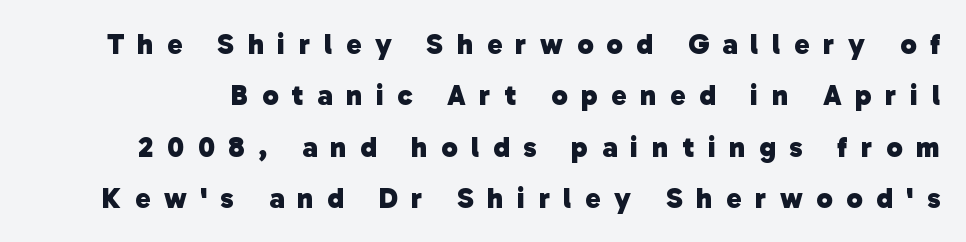
Summary of weight: heavy, a full bold. You could only call the tracking loose — the letters float apart. Underlining? Definitely not there. Do the characters align in a grid? No, the font is proportional.
